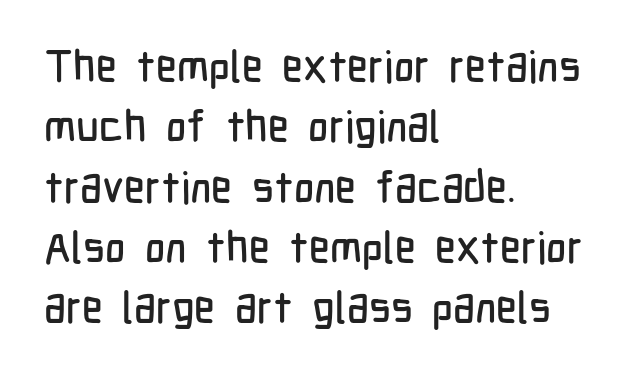
Unmarked baselines from the first word to the last. The ragged edge is on the right, which tells us the setting is flush left. Rendered with straight, roman letterforms. Quick note: interline space is typical. You could call the tracking neutral — neither tight nor loose.
